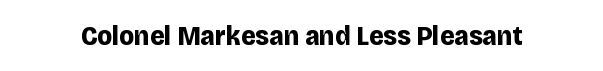
The image shows 28 px bold sans-serif type, upright; set normal letter spacing, not underlined; low stroke contrast and a large x-height.
